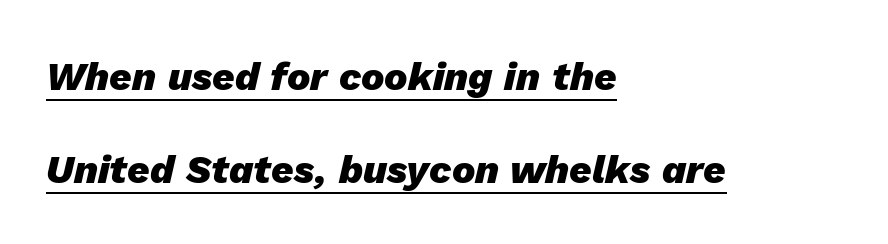
{"italic": "yes", "lean": "right", "slant_degrees": 13, "bold": "yes", "weight": "heavy", "width": "normal", "stroke_contrast": "low", "x_height": "medium", "monospaced": "no", "underline": "yes", "align": "left", "line_spacing": "loose", "line_spacing_ratio": 2.39, "letter_spacing": "normal", "letter_spacing_em": 0.0, "glyph_px": 39}
